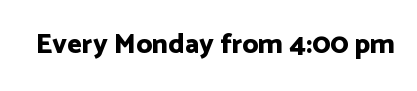
The passage shown is emphatically bold. Observe the ordinary spacing: letters are neighbours, not strangers. Spacing verdict: proportional, widths tailored to each character. The designer went with a sans here, leaving each stem footless. Rule under the text: the space is simply empty.
